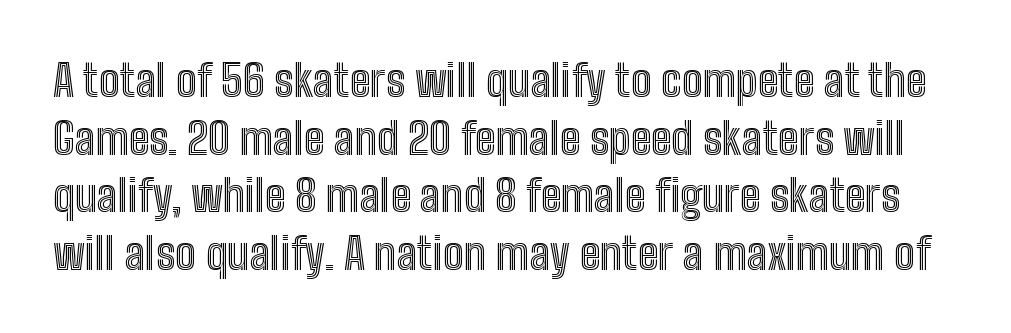
The string is rendered with underlining switched off. Looks like regular typesetting: each glyph gets only the width it needs. What's the leading like? Ordinary, nothing unusual. Words appear dense and cohesive because spacing is normal. Notice how the stems are strictly vertical — no italics here.
